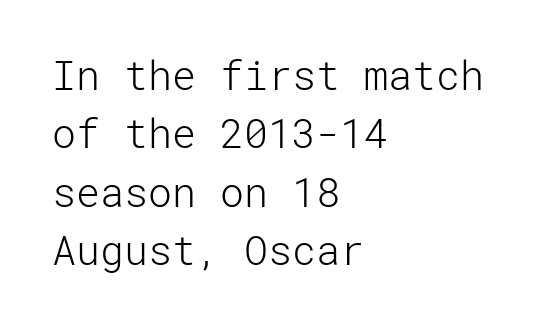
The image shows 40 px light sans-serif type, upright; set left-aligned, normal line spacing (1.46x), normal letter spacing, not underlined; low stroke contrast and a medium x-height.
